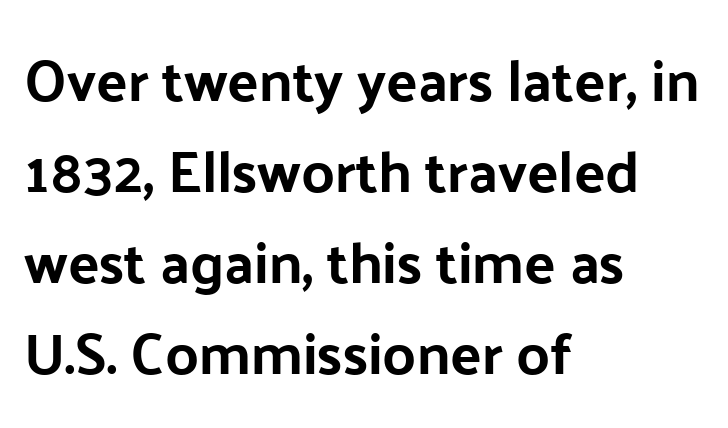
{"serif": "no", "italic": "no", "width": "normal", "stroke_contrast": "low", "x_height": "medium", "monospaced": "no", "underline": "no", "align": "left", "line_spacing": "normal", "line_spacing_ratio": 1.57, "letter_spacing": "normal", "letter_spacing_em": 0.0, "glyph_px": 58}
